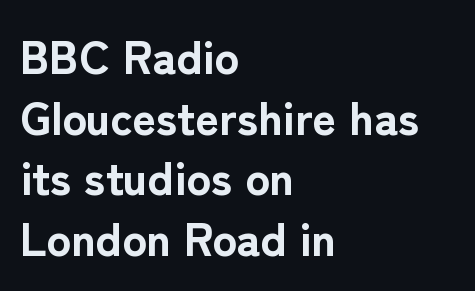
A bare baseline throughout the passage. No italicization has been applied; the sample stays upright. Classification — sans serif. Teacher's note: observe the even left margin — that is flush-left alignment. The designer left line spacing at the default.
